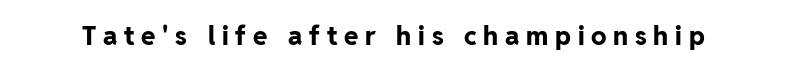
The image shows 26 px bold type, upright; set unusually wide letter spacing (+0.26 em), not underlined.
